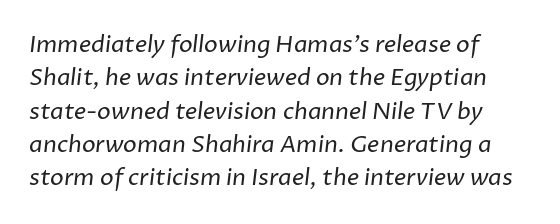
The strokes carry an ordinary text weight at most. This sample is left-justified, so line endings fall wherever the words run out. Quick note: underline off. The letters sit at their default tracking, neither squeezed nor spread.
